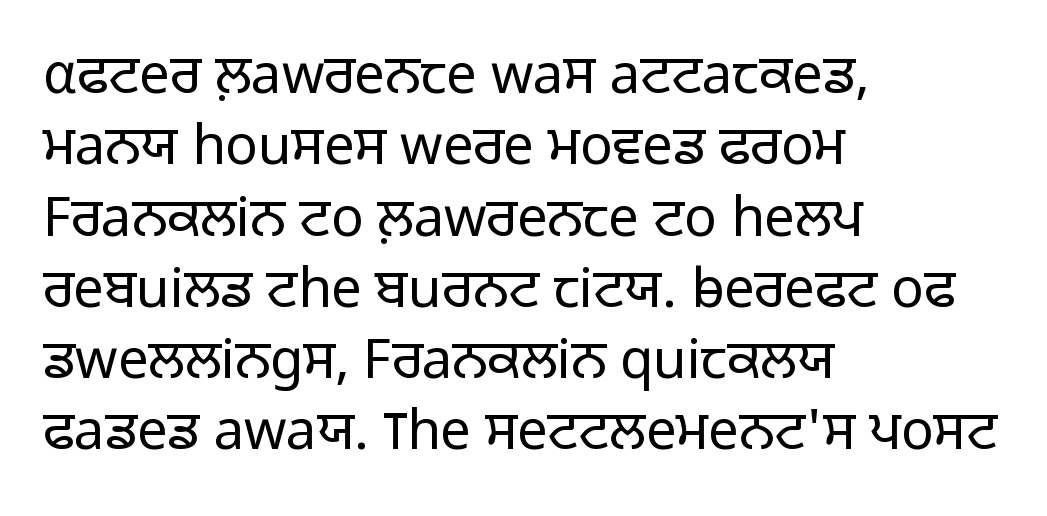
You could not count columns in this text — the font is proportionally spaced. This rendering features lettering with no underline. This is the regular roman posture of the typeface. Are there feet on the stems? There aren't — it's a sans. The line-height multiplier appears to be the usual default.
